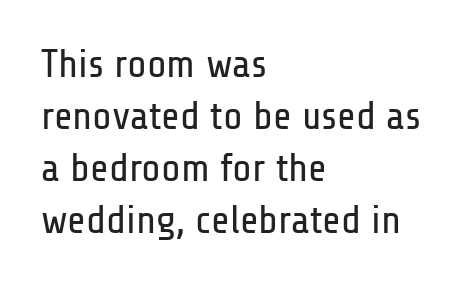
Q: Is the text bold? A: No.
Q: Is the text italic (slanted)? A: No, it is upright.
Q: Is the typeface a serif or a sans-serif typeface? A: Sans-serif.
Q: Is the text underlined? A: No.
Q: How is the paragraph aligned? A: Left-aligned.
Q: Is the spacing between letters normal or unusually wide? A: Normal.
Q: Is the spacing between lines tight, normal or loose? A: Normal.
Q: Width (condensed, normal, or wide)? A: Condensed.
Q: Stroke contrast? A: Low.
Q: x-height? A: Medium.
Q: Monospaced? A: No.
